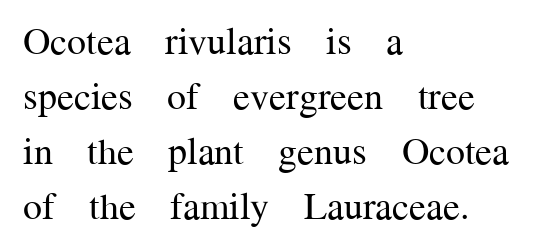
Q: Is the text bold? A: No.
Q: Is the text italic (slanted)? A: No, it is upright.
Q: Is the typeface a serif or a sans-serif typeface? A: Serif.
Q: Is the text underlined? A: No.
Q: How is the paragraph aligned? A: Left-aligned.
Q: Is the spacing between letters normal or unusually wide? A: Normal.
Q: Is the spacing between lines tight, normal or loose? A: Normal.
Q: Width (condensed, normal, or wide)? A: Normal.
Q: Stroke contrast? A: Medium.
Q: x-height? A: Medium.
Q: Monospaced? A: No.
